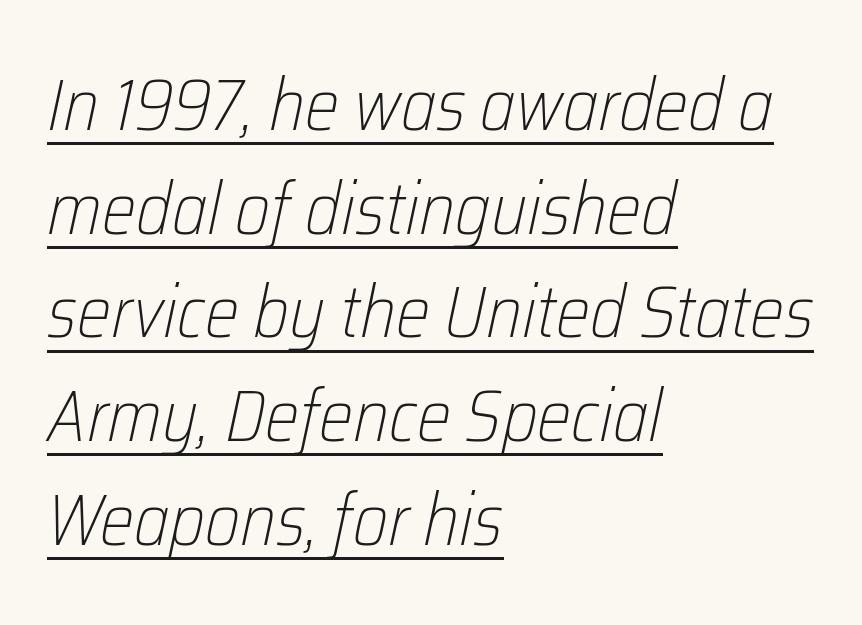
The typeface has the unassuming heft of standard copy or less. Notice how the stems are inclined rather than vertical — that's the hallmark of italics. Horizontal bands of white between lines are of average thickness. How are the letters spaced? Ordinarily, with no added tracking. The face used here appears with an underline applied.
